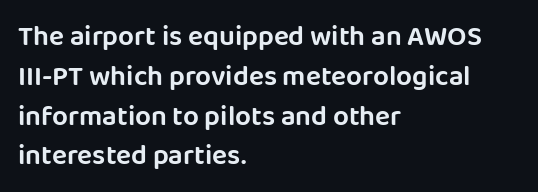
The image shows 28 px sans-serif type, upright; set left-aligned, normal line spacing (1.42x), normal letter spacing, not underlined; low stroke contrast and a large x-height.
